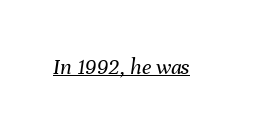
{"italic": "yes", "lean": "right", "slant_degrees": 8, "bold": "no", "underline": "yes", "letter_spacing": "normal", "letter_spacing_em": 0.0, "glyph_px": 23}
